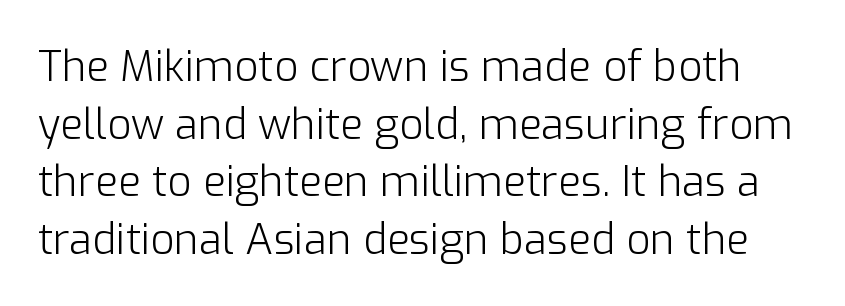
{"serif": "no", "italic": "no", "bold": "no", "weight": "light", "width": "normal", "stroke_contrast": "low", "x_height": "medium", "monospaced": "no", "underline": "no", "line_spacing": "normal", "line_spacing_ratio": 1.37, "letter_spacing": "normal", "letter_spacing_em": 0.0, "glyph_px": 42}
